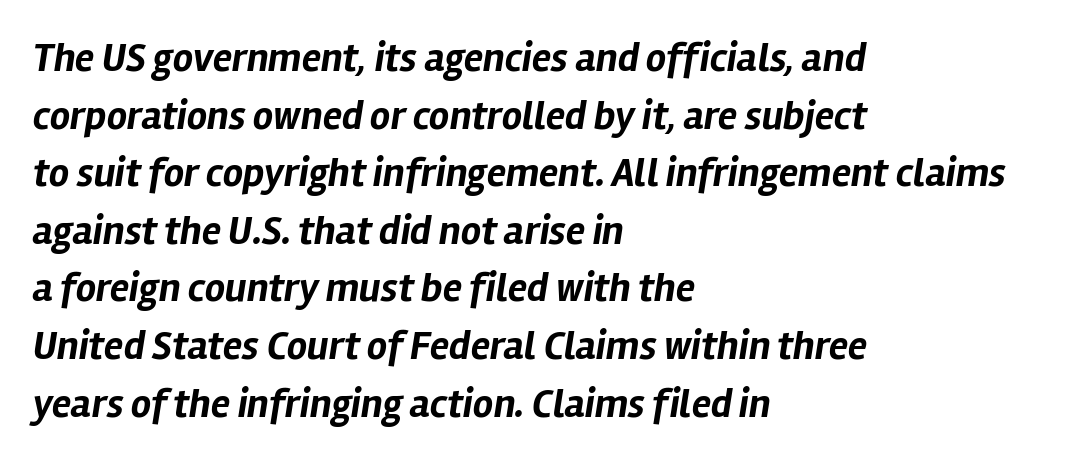
{"italic": "yes", "lean": "right", "slant_degrees": 12, "bold": "yes", "weight": "bold", "width": "normal", "stroke_contrast": "low", "x_height": "medium", "monospaced": "no", "underline": "no", "align": "left", "line_spacing": "normal", "line_spacing_ratio": 1.44, "letter_spacing": "normal", "letter_spacing_em": 0.0, "glyph_px": 40}
